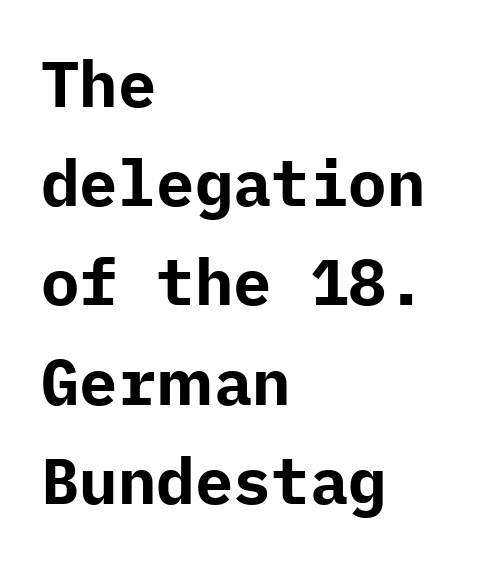
The sample has been set heavy, in full bold. If you drew a line through each stem, it would be perfectly vertical. If you drew a ruler down the left edge, every line would touch it. The glyphs are unaccompanied by any horizontal stroke below them.
